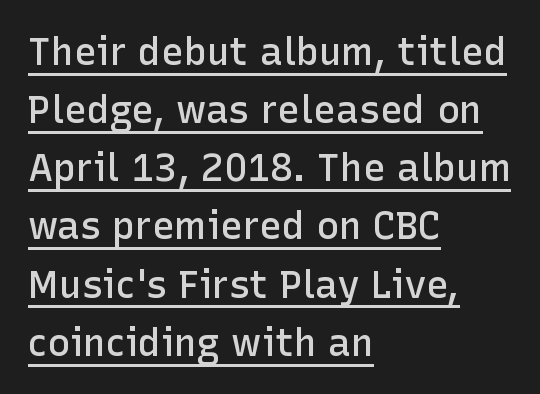
Compared with typical paragraphs, the rows here are spaced about the same. Looks like regular typesetting: each glyph gets only the width it needs. To sum up the face: it is a sans, with no serifs. This is the regular roman posture of the typeface.
